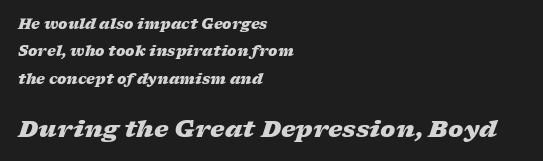
The image shows 23 px bold type, italic (leaning right); set left-aligned, loose line spacing (1.96x), normal letter spacing, not underlined; the second (bottom) block is 1.64x larger.
